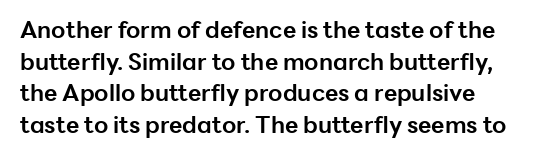
The image shows 23 px bold type, upright; set normal line spacing (1.38x), normal letter spacing, not underlined.
